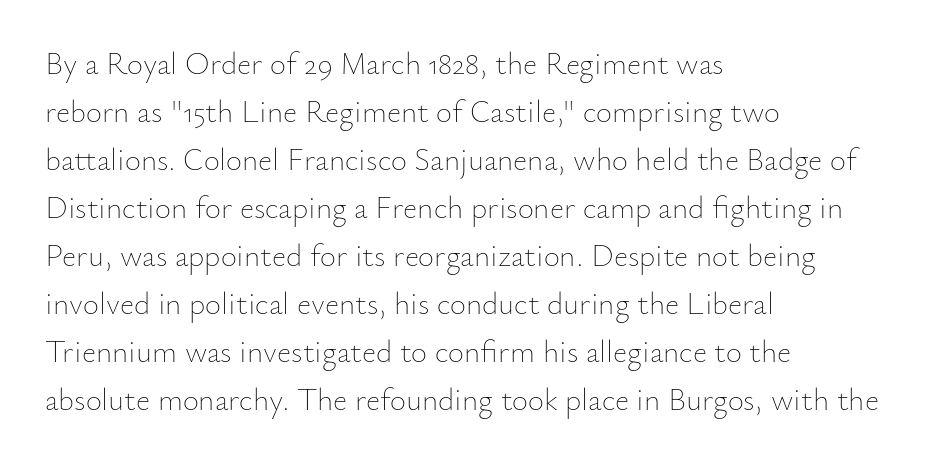
{"italic": "no", "bold": "no", "weight": "thin", "width": "normal", "stroke_contrast": "low", "x_height": "small", "monospaced": "no", "underline": "no", "align": "left", "line_spacing": "normal", "line_spacing_ratio": 1.55, "letter_spacing": "normal", "letter_spacing_em": 0.0, "glyph_px": 31}
